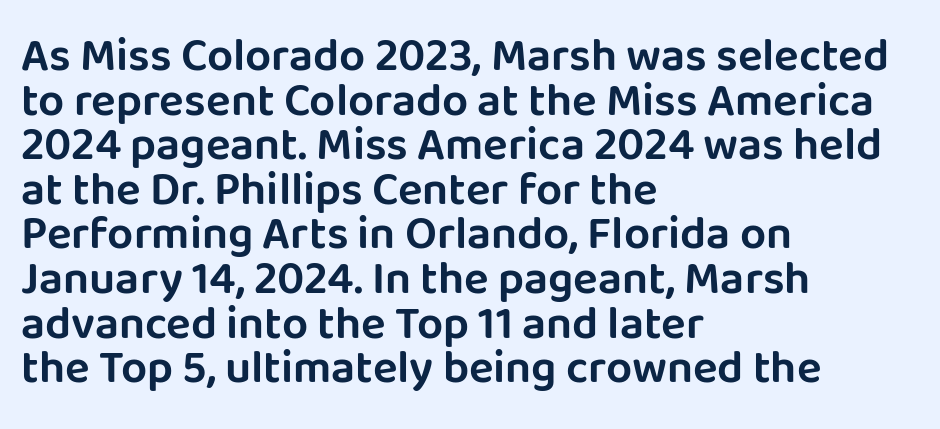
Q: Is the text italic (slanted)? A: No, it is upright.
Q: Is the typeface a serif or a sans-serif typeface? A: Sans-serif.
Q: Is the text underlined? A: No.
Q: How is the paragraph aligned? A: Left-aligned.
Q: Is the spacing between letters normal or unusually wide? A: Normal.
Q: Is the spacing between lines tight, normal or loose? A: Tight.
Q: Width (condensed, normal, or wide)? A: Normal.
Q: Stroke contrast? A: Low.
Q: x-height? A: Large.
Q: Monospaced? A: No.
